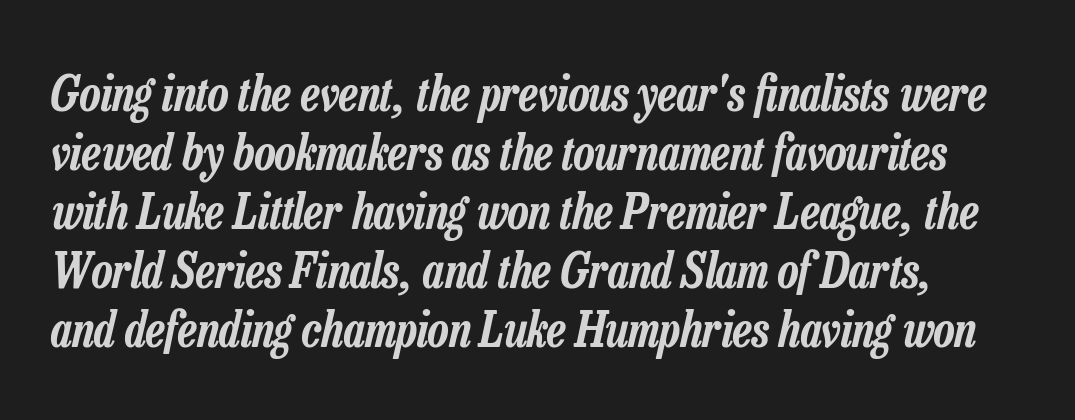
Q: Is the text italic (slanted)? A: Yes, it leans right by about 13 degrees.
Q: Is the text underlined? A: No.
Q: Is the spacing between letters normal or unusually wide? A: Normal.
Q: Width (condensed, normal, or wide)? A: Condensed.
Q: Stroke contrast? A: Low.
Q: x-height? A: Medium.
Q: Monospaced? A: No.
